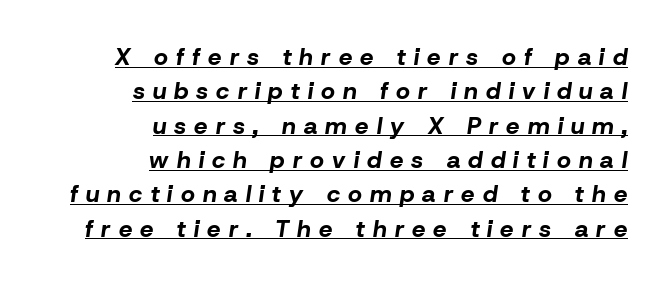
Q: Is the text bold? A: Yes.
Q: Is the text italic (slanted)? A: Yes, it leans right by about 8 degrees.
Q: Is the text underlined? A: Yes.
Q: How is the paragraph aligned? A: Right-aligned.
Q: Is the spacing between letters normal or unusually wide? A: Unusually wide.
Q: Is the spacing between lines tight, normal or loose? A: Normal.
